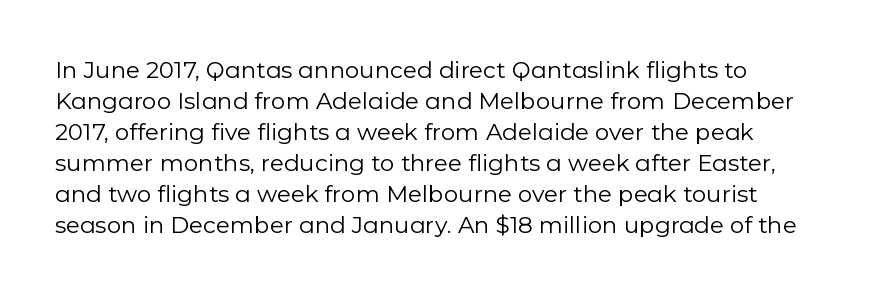
{"italic": "no", "bold": "no", "underline": "no", "line_spacing": "normal", "line_spacing_ratio": 1.35, "letter_spacing": "normal", "letter_spacing_em": 0.0, "glyph_px": 23}
